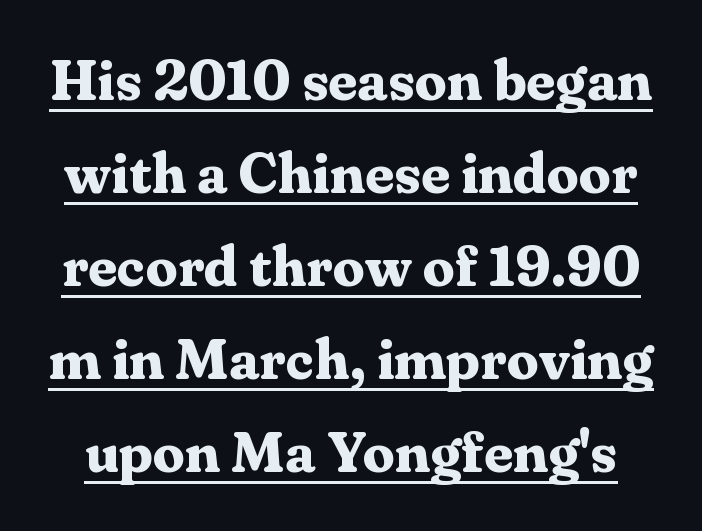
Tall strokes in this sample are plumb rather than angled. The passage shown stacks its lines at a standard gap. A serif font was chosen for this passage. Underlined type.
